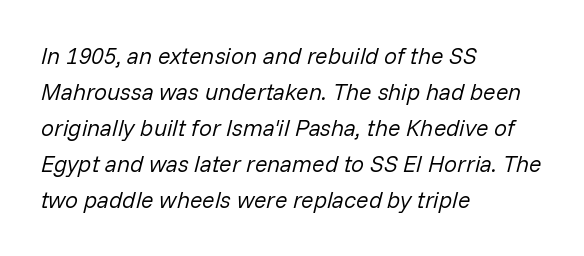
The image shows 23 px text type, italic (leaning right); set left-aligned, normal line spacing (1.57x), normal letter spacing, not underlined.
